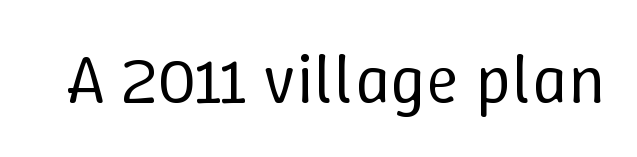
Beneath every word, the page is bare. Nope, not italic — everything's standing straight. A light-to-regular cut is what we see here. Do the characters align in a grid? No, the font is proportional. Tracking value appears to be zero — textbook default spacing.
